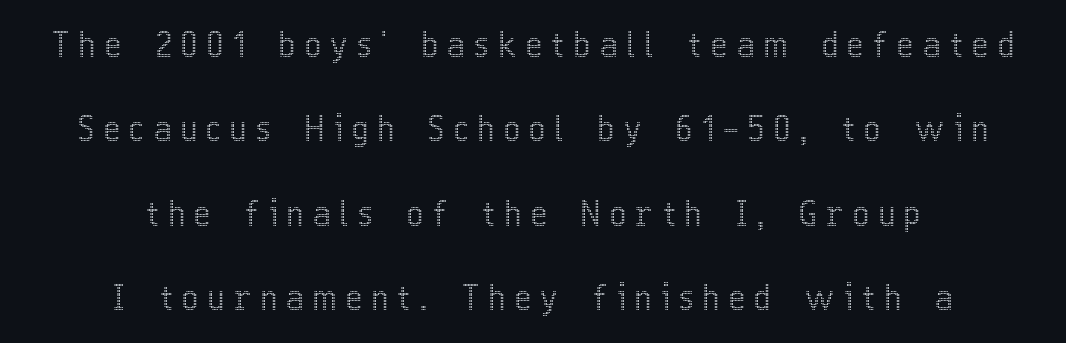
{"italic": "no", "width": "condensed", "x_height": "medium", "monospaced": "no", "underline": "no", "align": "center", "line_spacing": "loose", "line_spacing_ratio": 2.48, "letter_spacing": "wide", "letter_spacing_em": 0.29, "glyph_px": 34}
